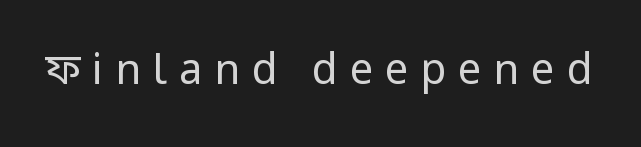
These lines have a slow, spaced-out rhythm from letter to letter. Italic: no, the glyphs are upright roman. A typesetter would call this proportional, since set widths differ per character. This reads as an unemphasized weight, regular at the heaviest. The specimen omits any rule beneath the text block's lines. The type family on display is of the sans-serif kind.
